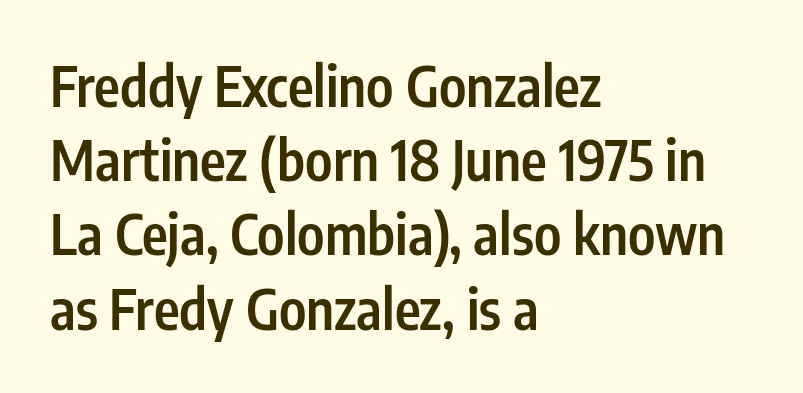
{"serif": "no", "italic": "no", "bold": "semi", "weight": "semibold", "width": "condensed", "stroke_contrast": "low", "x_height": "medium", "monospaced": "no", "underline": "no", "align": "left", "line_spacing": "normal", "line_spacing_ratio": 1.35, "letter_spacing": "normal", "letter_spacing_em": 0.0, "glyph_px": 55}
